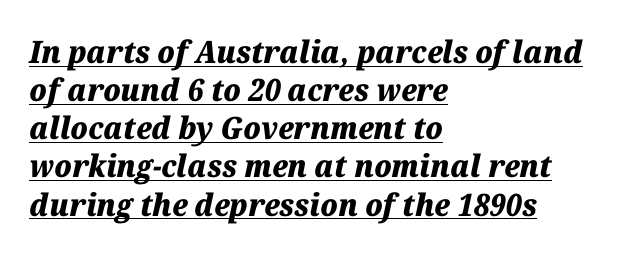
{"italic": "yes", "lean": "right", "slant_degrees": 12, "bold": "yes", "weight": "heavy", "width": "normal", "stroke_contrast": "medium", "x_height": "medium", "monospaced": "no", "underline": "yes", "align": "left", "line_spacing_ratio": 1.23, "letter_spacing": "normal", "letter_spacing_em": 0.0, "glyph_px": 31}
